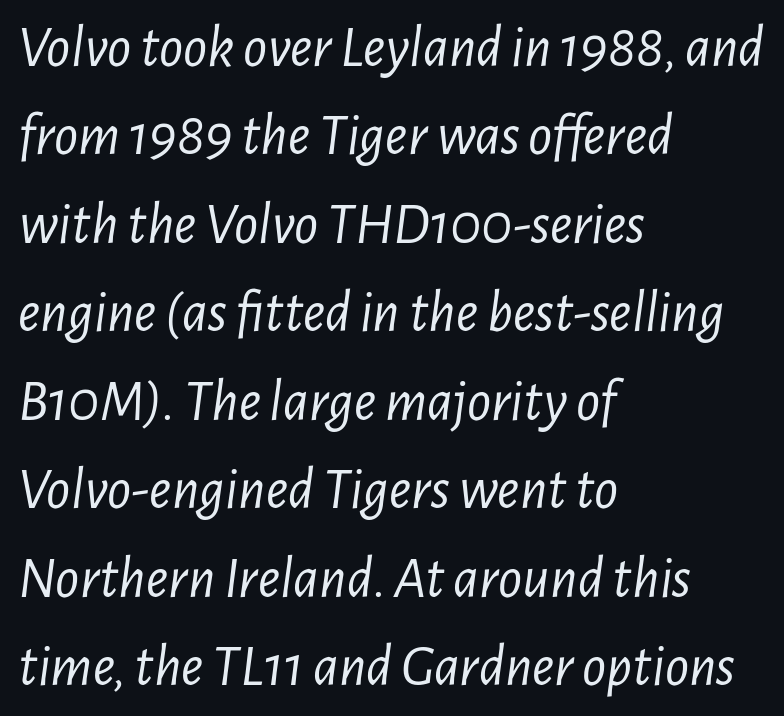
Q: Is the text bold? A: No.
Q: Is the text italic (slanted)? A: Yes, it leans right by about 7 degrees.
Q: Is the text underlined? A: No.
Q: How is the paragraph aligned? A: Left-aligned.
Q: Is the spacing between letters normal or unusually wide? A: Normal.
Q: Is the spacing between lines tight, normal or loose? A: Normal.
Q: Width (condensed, normal, or wide)? A: Condensed.
Q: Stroke contrast? A: Low.
Q: x-height? A: Medium.
Q: Monospaced? A: No.
